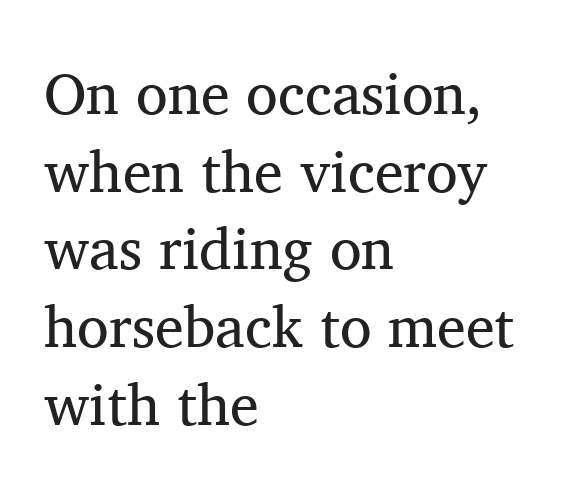
Q: Is the text bold? A: No.
Q: Is the text italic (slanted)? A: No, it is upright.
Q: Is the typeface a serif or a sans-serif typeface? A: Serif.
Q: Is the text underlined? A: No.
Q: How is the paragraph aligned? A: Left-aligned.
Q: Is the spacing between letters normal or unusually wide? A: Normal.
Q: Is the spacing between lines tight, normal or loose? A: Normal.
Q: Width (condensed, normal, or wide)? A: Normal.
Q: Stroke contrast? A: Medium.
Q: x-height? A: Medium.
Q: Monospaced? A: No.
